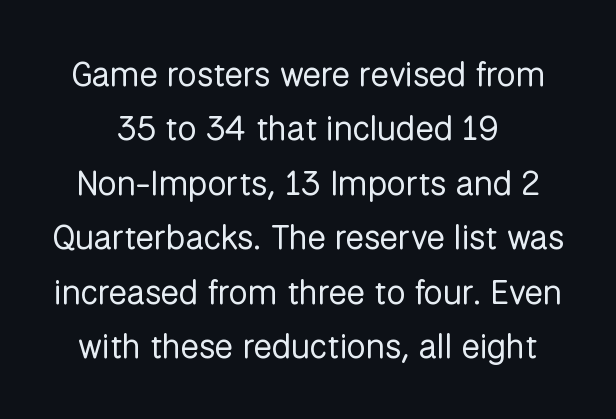
The image shows 34 px regular-weight sans-serif type, upright; set centered, normal line spacing (1.6x), normal letter spacing, not underlined; low stroke contrast and a medium x-height.
